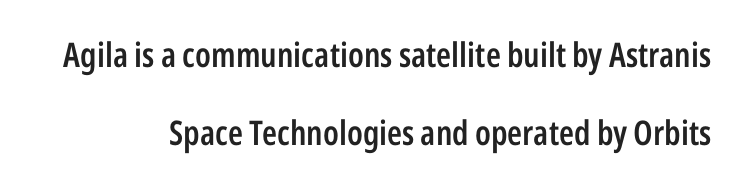
Q: Is the text bold? A: Semi-bold.
Q: Is the text italic (slanted)? A: No, it is upright.
Q: Is the typeface a serif or a sans-serif typeface? A: Sans-serif.
Q: Is the text underlined? A: No.
Q: Is the spacing between letters normal or unusually wide? A: Normal.
Q: Is the spacing between lines tight, normal or loose? A: Loose.
Q: Width (condensed, normal, or wide)? A: Condensed.
Q: Stroke contrast? A: Low.
Q: x-height? A: Medium.
Q: Monospaced? A: No.
